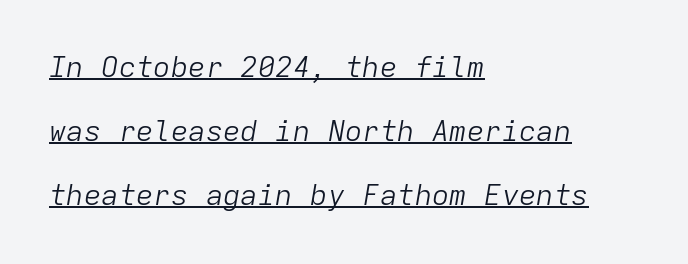
Q: Is the text bold? A: No.
Q: Is the text italic (slanted)? A: Yes, it leans right by about 9 degrees.
Q: Is the text underlined? A: Yes.
Q: How is the paragraph aligned? A: Left-aligned.
Q: Is the spacing between letters normal or unusually wide? A: Normal.
Q: Is the spacing between lines tight, normal or loose? A: Loose.
Q: Width (condensed, normal, or wide)? A: Normal.
Q: Stroke contrast? A: Low.
Q: x-height? A: Medium.
Q: Monospaced? A: Yes.
